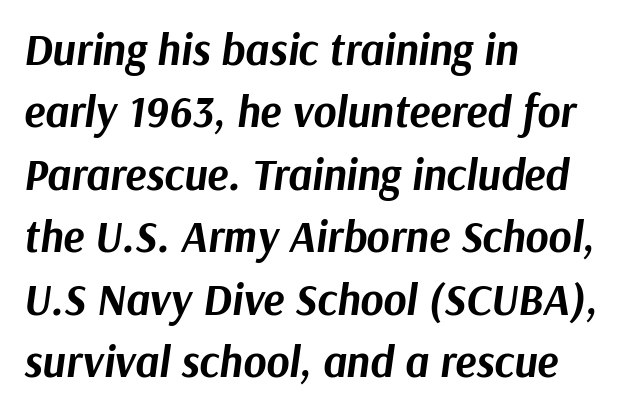
Caption: multi-line text, flush left, ragged right. No word sits above an underline. Think of a printed novel: that variable character pitch is what you see here. The passage shown stacks its lines at a standard gap. Glyph-to-glyph distance matches everyday printed text.
